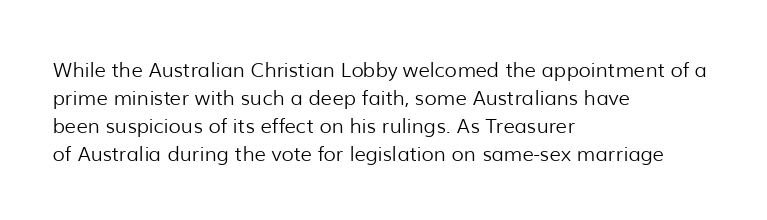
The image shows 20 px text type, upright; set left-aligned, normal line spacing (1.4x), normal letter spacing, not underlined.
